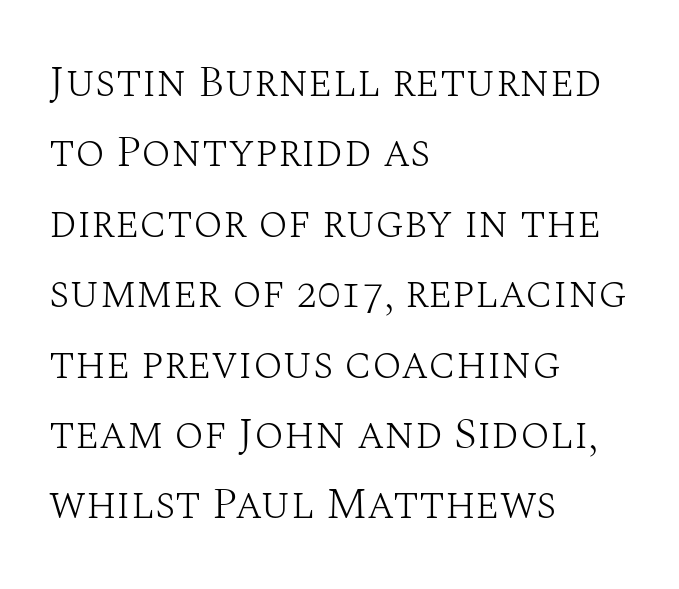
The image shows 44 px light serif type, upright; set left-aligned, normal line spacing (1.6x), normal letter spacing, not underlined; medium stroke contrast and a large x-height.
